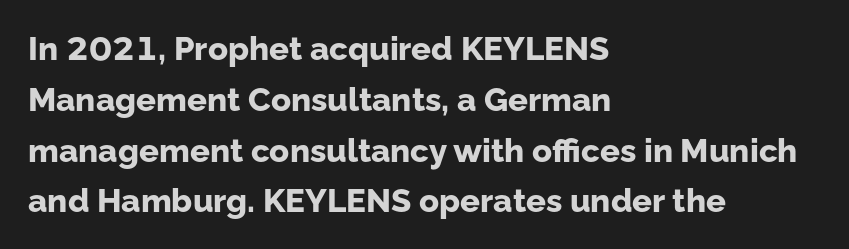
Q: Is the text bold? A: Yes.
Q: Is the text italic (slanted)? A: No, it is upright.
Q: Is the typeface a serif or a sans-serif typeface? A: Sans-serif.
Q: Is the text underlined? A: No.
Q: How is the paragraph aligned? A: Left-aligned.
Q: Is the spacing between letters normal or unusually wide? A: Normal.
Q: Is the spacing between lines tight, normal or loose? A: Normal.
Q: Width (condensed, normal, or wide)? A: Normal.
Q: Stroke contrast? A: Low.
Q: x-height? A: Medium.
Q: Monospaced? A: No.
